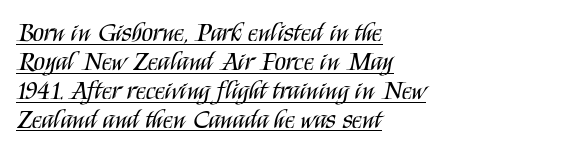
Q: Is the text bold? A: No.
Q: Is the text italic (slanted)? A: Yes.
Q: Is the text underlined? A: Yes.
Q: How is the paragraph aligned? A: Left-aligned.
Q: Is the spacing between letters normal or unusually wide? A: Normal.
Q: Is the spacing between lines tight, normal or loose? A: Tight.
